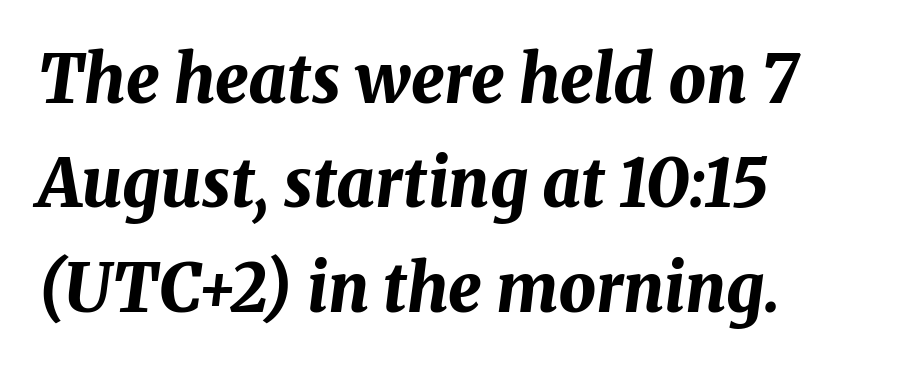
The image shows 66 px bold type, italic (leaning right); set left-aligned, normal line spacing (1.58x), normal letter spacing, not underlined; medium stroke contrast and a medium x-height.
